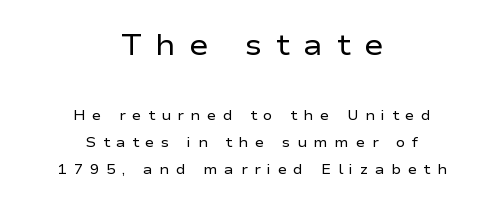
The image shows 29 px regular-weight, wide sans-serif type, upright; set centered, loose line spacing (1.95x), unusually wide letter spacing (+0.47 em), not underlined; the first (top) block is 2.07x larger; low stroke contrast and a medium x-height.
